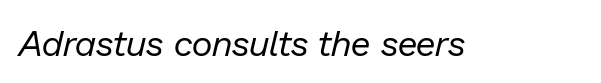
{"italic": "yes", "lean": "right", "slant_degrees": 13, "bold": "no", "weight": "regular", "width": "normal", "stroke_contrast": "low", "x_height": "medium", "monospaced": "no", "underline": "no", "letter_spacing": "normal", "letter_spacing_em": 0.0, "glyph_px": 36}
